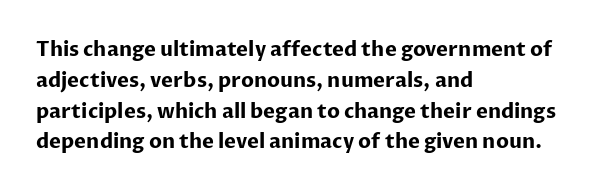
A student would call this left alignment; a typographer would say flush left, rag right. Any mark beneath the type? The region is blank. A dark, heavy texture on the line: the type is bold. The leading is moderate, giving the passage an even texture. The gaps between neighbouring characters are ordinary and unremarkable. The axis of the letterforms is exactly vertical.
